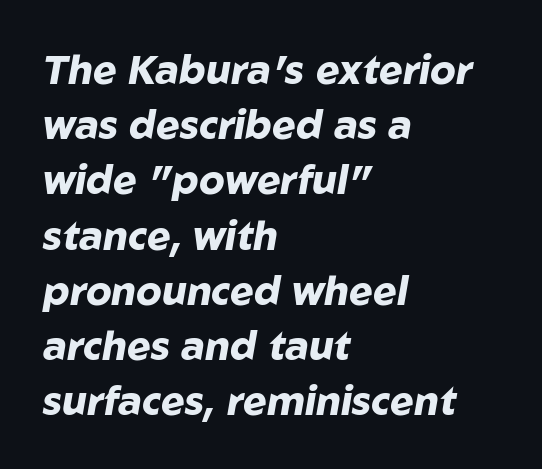
{"italic": "yes", "lean": "right", "slant_degrees": 10, "bold": "yes", "weight": "heavy", "width": "normal", "stroke_contrast": "low", "x_height": "medium", "monospaced": "no", "underline": "no", "align": "left", "line_spacing": "normal", "line_spacing_ratio": 1.38, "letter_spacing": "normal", "letter_spacing_em": 0.0, "glyph_px": 40}
